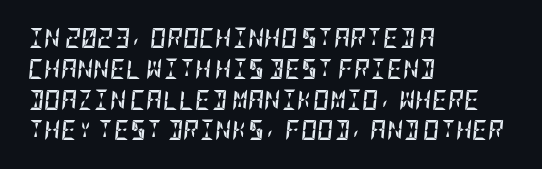
Q: Is the text bold? A: Yes.
Q: Is the text italic (slanted)? A: Yes, it leans right by about 5 degrees.
Q: Is the text underlined? A: No.
Q: How is the paragraph aligned? A: Left-aligned.
Q: Is the spacing between letters normal or unusually wide? A: Normal.
Q: Is the spacing between lines tight, normal or loose? A: Normal.
